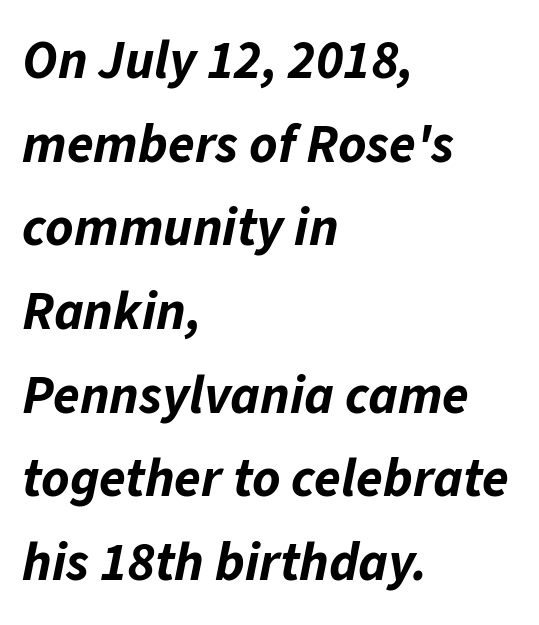
The image shows 54 px bold type, italic (leaning right); set left-aligned, normal line spacing (1.55x), normal letter spacing, not underlined; low stroke contrast and a medium x-height.
